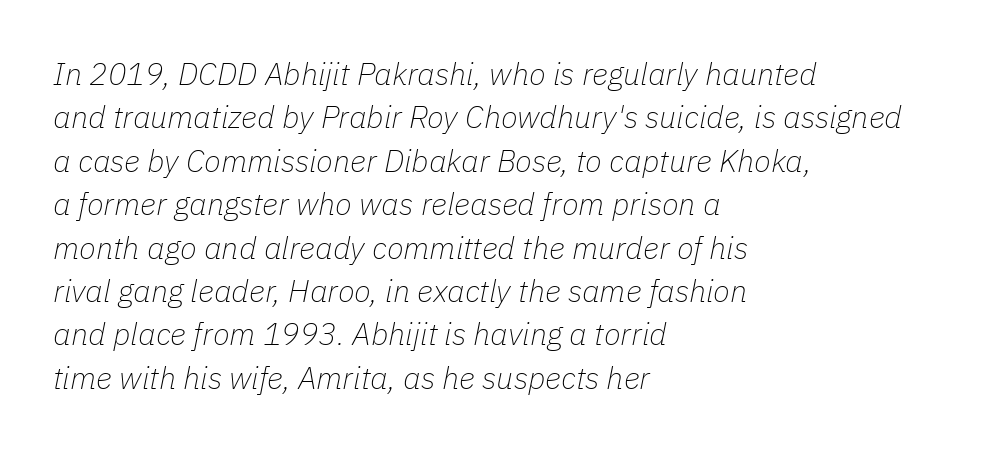
{"italic": "yes", "lean": "right", "slant_degrees": 11, "bold": "no", "weight": "thin", "width": "normal", "stroke_contrast": "low", "x_height": "medium", "monospaced": "no", "underline": "no", "align": "left", "line_spacing": "normal", "line_spacing_ratio": 1.4, "letter_spacing": "normal", "letter_spacing_em": 0.0, "glyph_px": 31}
